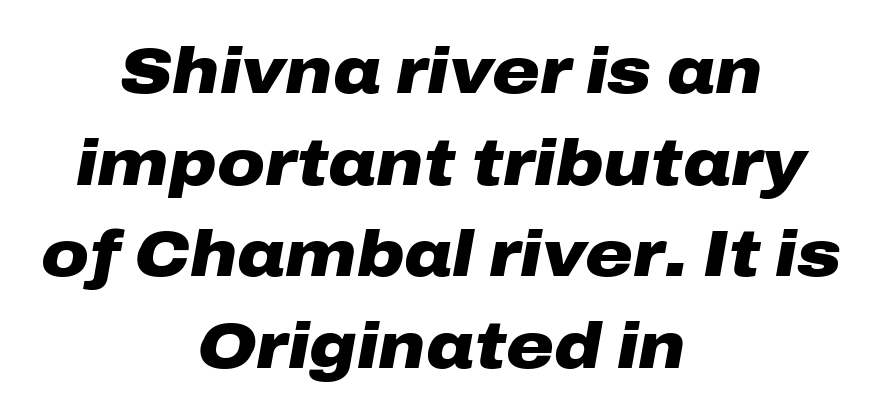
Line starts and ends both wander, symmetrically. Each new line begins a customary step beneath the previous one. Think of a printed novel: that variable character pitch is what you see here. The font's italic variant was chosen for this text. Rule under the text: the space is simply empty.
